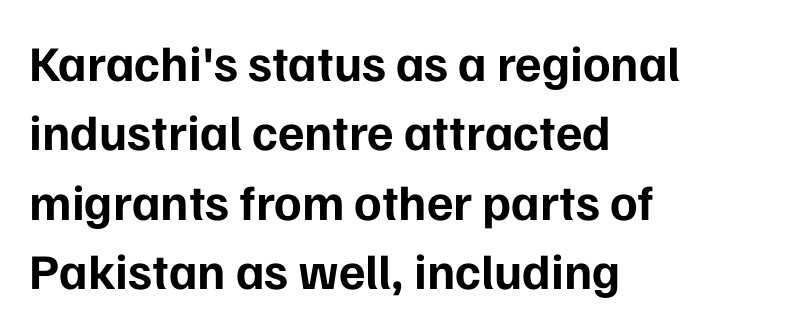
Designer's note — italics off, roman on. This sample uses plain, unmodified letter spacing. This sample uses a sans-serif face. The setting favours the left margin, as ordinary paragraphs usually do.
